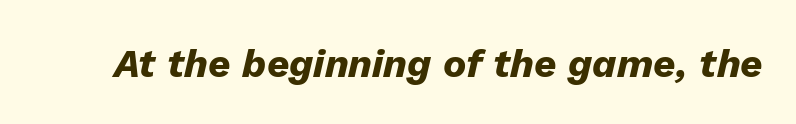
Q: Is the text bold? A: Yes.
Q: Is the text italic (slanted)? A: Yes, it leans right by about 13 degrees.
Q: Is the text underlined? A: No.
Q: Is the spacing between letters normal or unusually wide? A: Normal.
Q: Width (condensed, normal, or wide)? A: Normal.
Q: Stroke contrast? A: Low.
Q: x-height? A: Medium.
Q: Monospaced? A: No.
